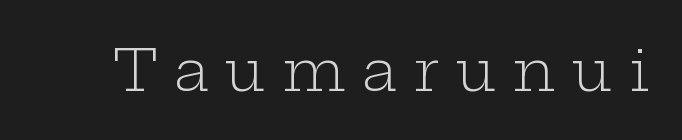
Character widths vary here, with narrow letters taking less room than wide ones. Serifs: yes, visible at the terminals of the letterforms. A typesetter would mark this as roman, not italic. The cut favours lightness, reaching ordinary text weight at its darkest. Underlining? Definitely not there. How are the letters spaced? Widely, with obvious added tracking.
